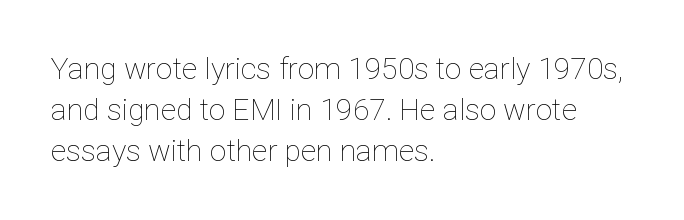
Horizontal bands of white between lines are of average thickness. The lines are quadded left. Characters follow at the spacing the type designer built in. You could not count columns in this text — the font is proportionally spaced. No heavy texture on the line: the type isn't bold.
